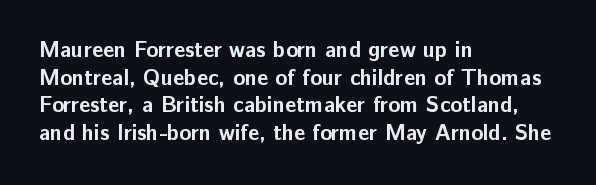
{"italic": "no", "bold": "yes", "underline": "no", "align": "left", "line_spacing": "normal", "line_spacing_ratio": 1.26, "letter_spacing": "normal", "letter_spacing_em": 0.0, "glyph_px": 22}
